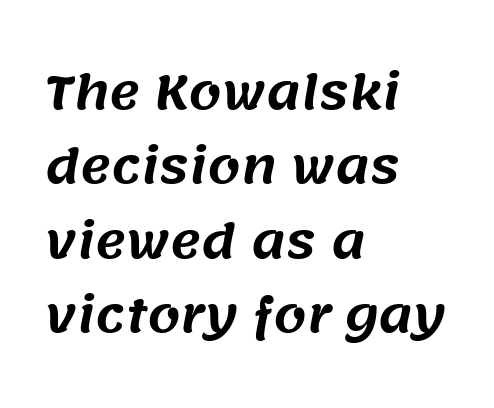
The image shows 47 px sans-serif type; set left-aligned, normal line spacing (1.58x), normal letter spacing, not underlined; medium stroke contrast and a large x-height.
